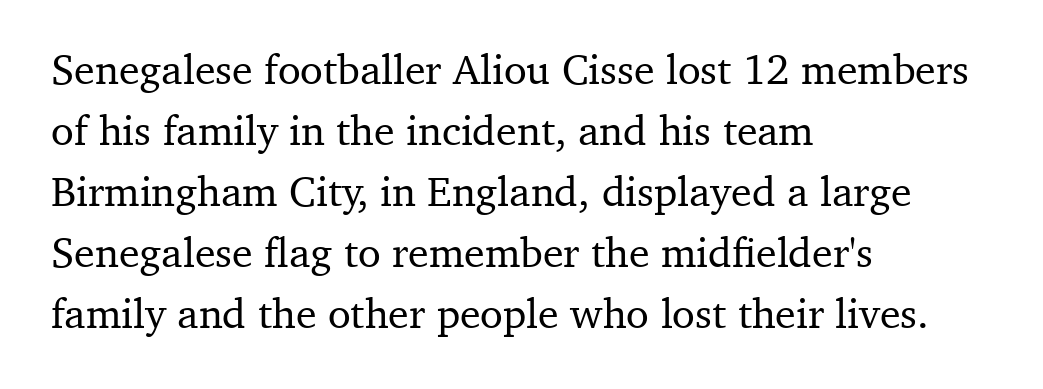
{"serif": "yes", "italic": "no", "width": "normal", "stroke_contrast": "medium", "x_height": "medium", "monospaced": "no", "underline": "no", "align": "left", "line_spacing": "normal", "line_spacing_ratio": 1.45, "letter_spacing": "normal", "letter_spacing_em": 0.0, "glyph_px": 42}
